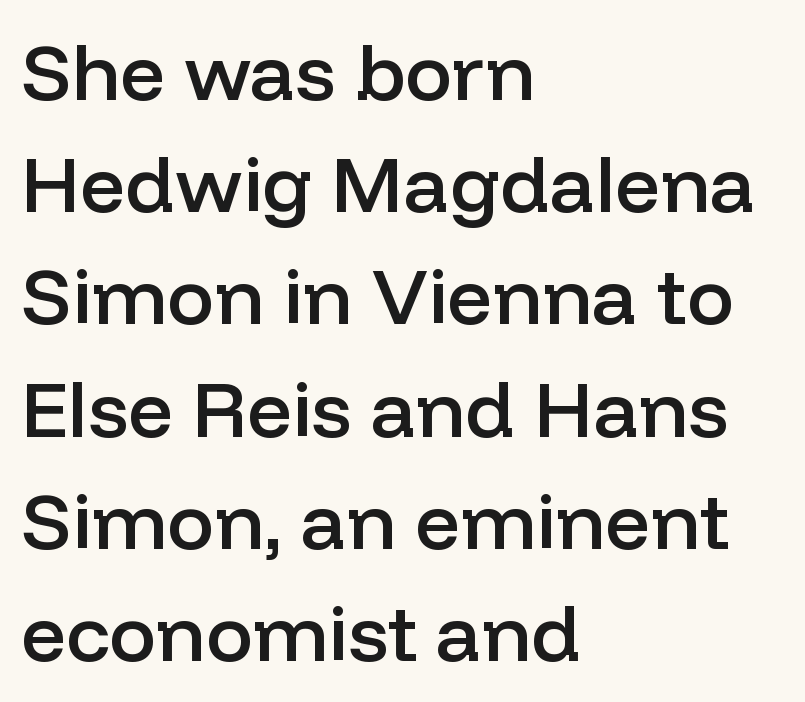
Beneath every word, the page is bare. The passage shown is typed in a proportional face where columns would drift. Nothing unusual about the tracking: characters are spaced as the font intends. Classification — sans serif. Typographic density is moderately raised because the face is semibold. Compared with typical paragraphs, the rows here are spaced about the same.
